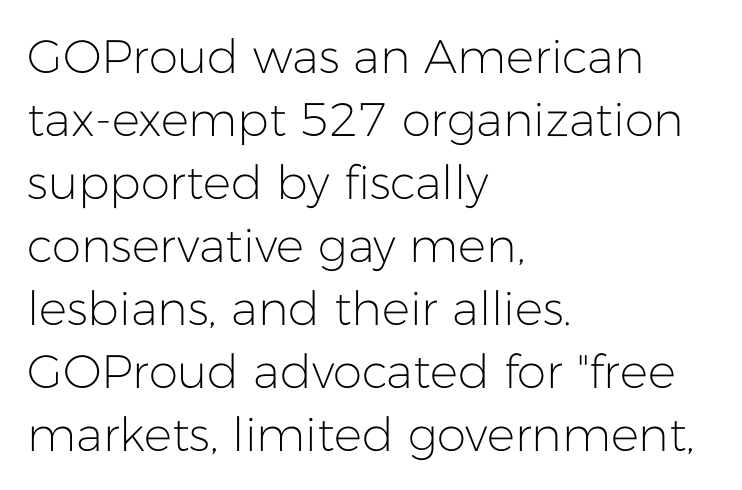
If you drew a line through each stem, it would be perfectly vertical. This sample has the flowing, uneven cadence of proportional lettering. The weight tops out at a normal text grade. Quick note: interline space is typical. Alignment: flush left.
